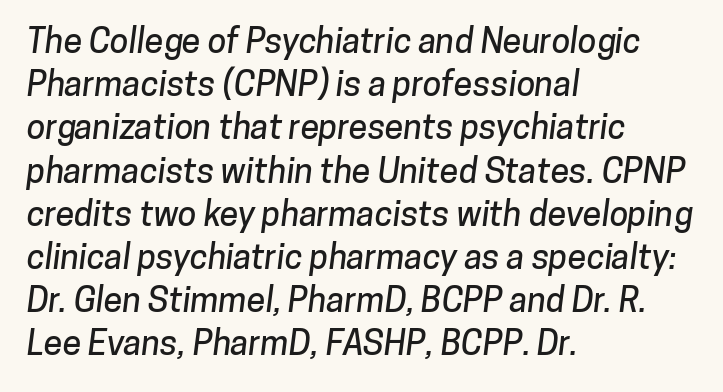
Q: Is the typeface a serif or a sans-serif typeface? A: Sans-serif.
Q: Is the text underlined? A: No.
Q: How is the paragraph aligned? A: Left-aligned.
Q: Is the spacing between letters normal or unusually wide? A: Normal.
Q: Is the spacing between lines tight, normal or loose? A: Normal.
Q: Width (condensed, normal, or wide)? A: Normal.
Q: Stroke contrast? A: Low.
Q: x-height? A: Medium.
Q: Monospaced? A: No.
